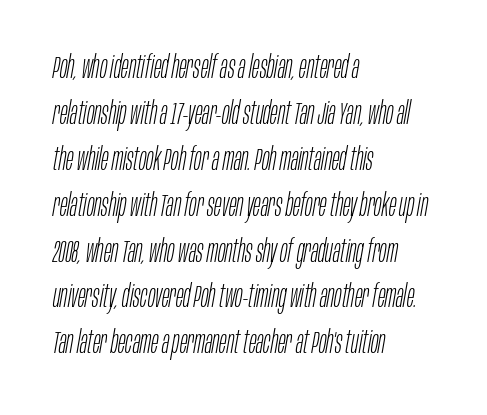
The image shows 31 px light, condensed type, italic (leaning right); set left-aligned, normal line spacing (1.48x), normal letter spacing, not underlined; low stroke contrast and a large x-height.
